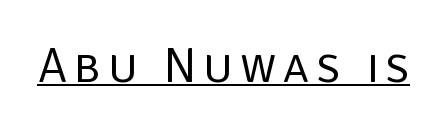
{"serif": "no", "italic": "no", "bold": "no", "weight": "regular", "width": "normal", "stroke_contrast": "low", "x_height": "large", "monospaced": "no", "underline": "yes", "glyph_px": 49}
